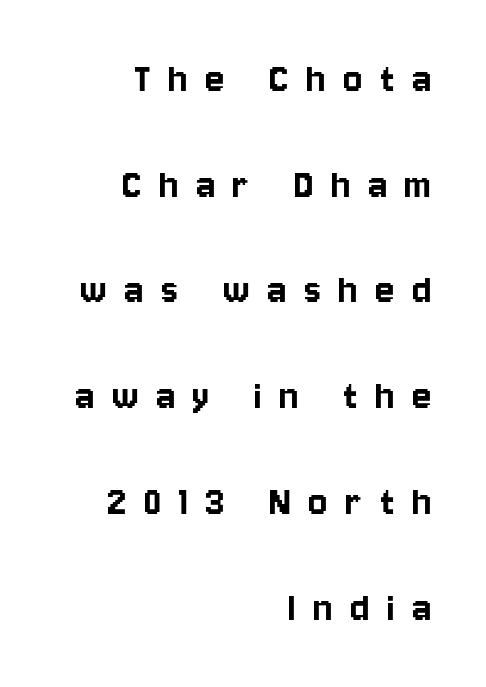
Q: Is the text italic (slanted)? A: No, it is upright.
Q: Is the typeface a serif or a sans-serif typeface? A: Sans-serif.
Q: Is the text underlined? A: No.
Q: How is the paragraph aligned? A: Right-aligned.
Q: Is the spacing between letters normal or unusually wide? A: Unusually wide.
Q: Is the spacing between lines tight, normal or loose? A: Loose.
Q: Width (condensed, normal, or wide)? A: Condensed.
Q: Stroke contrast? A: Low.
Q: x-height? A: Large.
Q: Monospaced? A: No.
